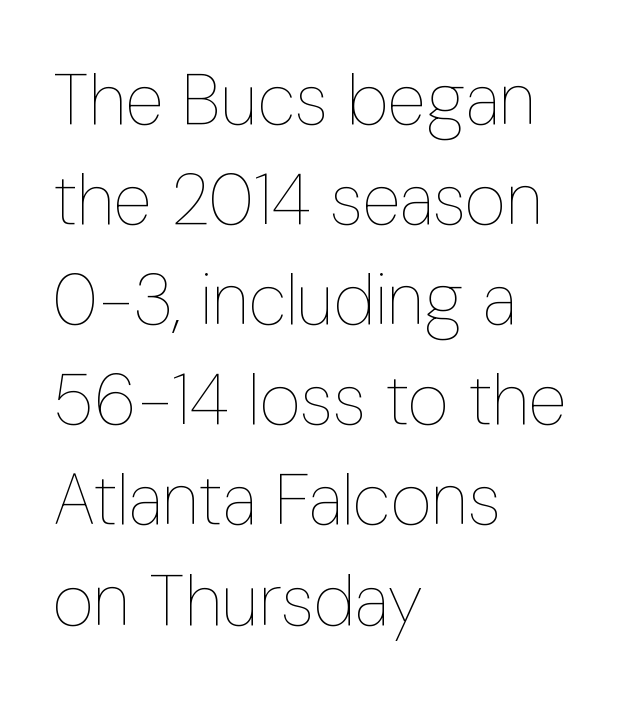
Q: Is the text bold? A: No.
Q: Is the text italic (slanted)? A: No, it is upright.
Q: Is the text underlined? A: No.
Q: How is the paragraph aligned? A: Left-aligned.
Q: Is the spacing between letters normal or unusually wide? A: Normal.
Q: Is the spacing between lines tight, normal or loose? A: Normal.
Q: Width (condensed, normal, or wide)? A: Condensed.
Q: Stroke contrast? A: Low.
Q: x-height? A: Medium.
Q: Monospaced? A: No.
